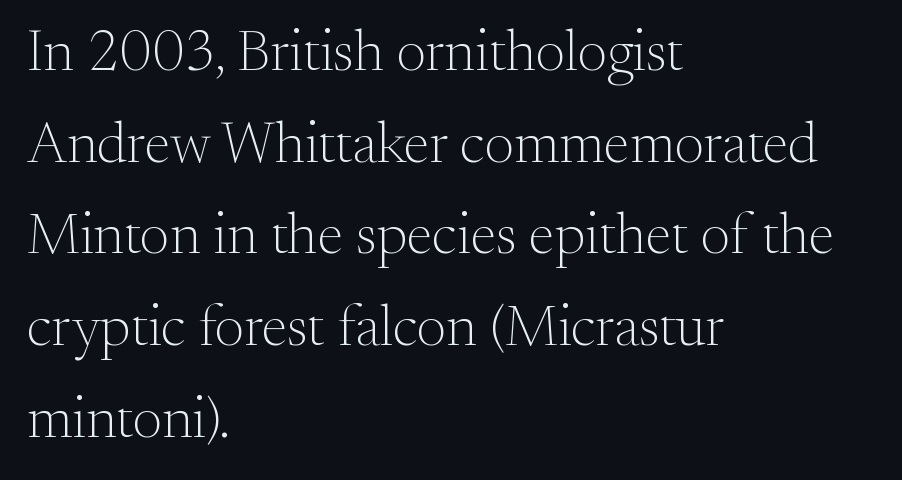
Q: Is the text bold? A: No.
Q: Is the text italic (slanted)? A: No, it is upright.
Q: Is the typeface a serif or a sans-serif typeface? A: Serif.
Q: Is the text underlined? A: No.
Q: How is the paragraph aligned? A: Left-aligned.
Q: Is the spacing between letters normal or unusually wide? A: Normal.
Q: Is the spacing between lines tight, normal or loose? A: Normal.
Q: Width (condensed, normal, or wide)? A: Normal.
Q: Stroke contrast? A: Medium.
Q: x-height? A: Small.
Q: Monospaced? A: No.
